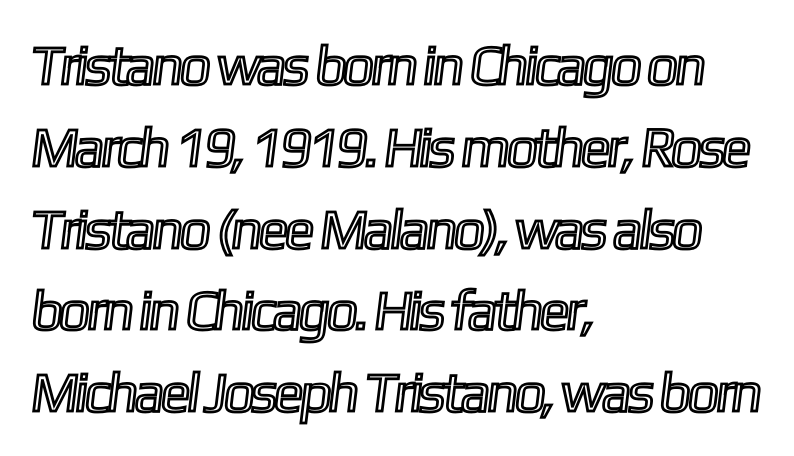
The image shows 56 px condensed type; set left-aligned, normal line spacing (1.46x), normal letter spacing, not underlined; a medium x-height.
